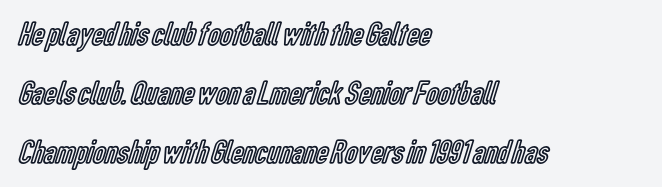
The image shows 34 px condensed type; set left-aligned, line spacing 1.73x, normal letter spacing, not underlined; a medium x-height.
